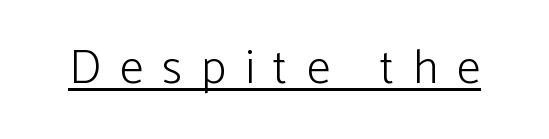
{"serif": "no", "italic": "no", "bold": "no", "weight": "light", "width": "normal", "stroke_contrast": "low", "x_height": "medium", "monospaced": "no", "underline": "yes", "letter_spacing": "wide", "letter_spacing_em": 0.4, "glyph_px": 48}
